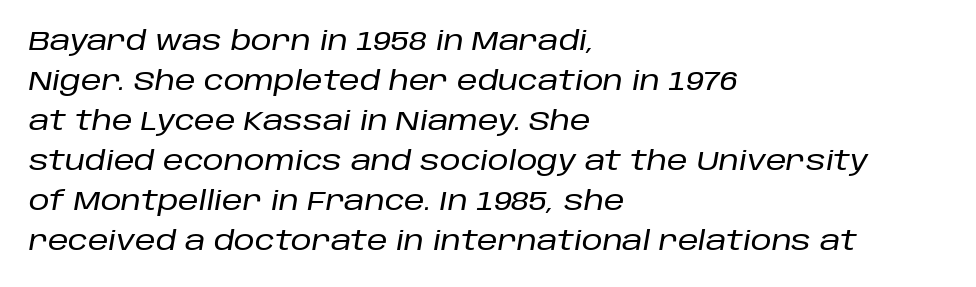
Successive baselines arrive at the customary interval. No word sits above an underline. Compared with typical body copy, the letter spacing here is the same. Designer's note — italics engaged.
